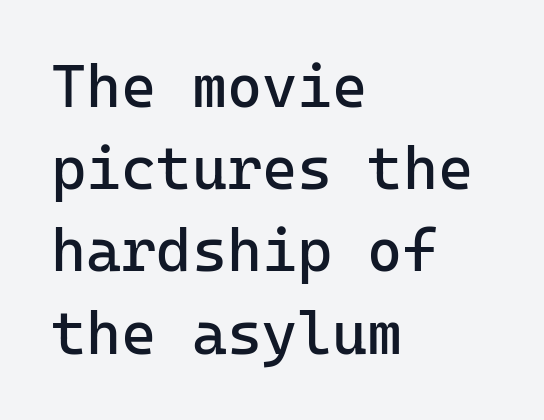
The image shows 60 px regular-weight sans-serif type, upright, monospaced; set left-aligned, normal line spacing (1.37x), normal letter spacing, not underlined; low stroke contrast and a medium x-height.
